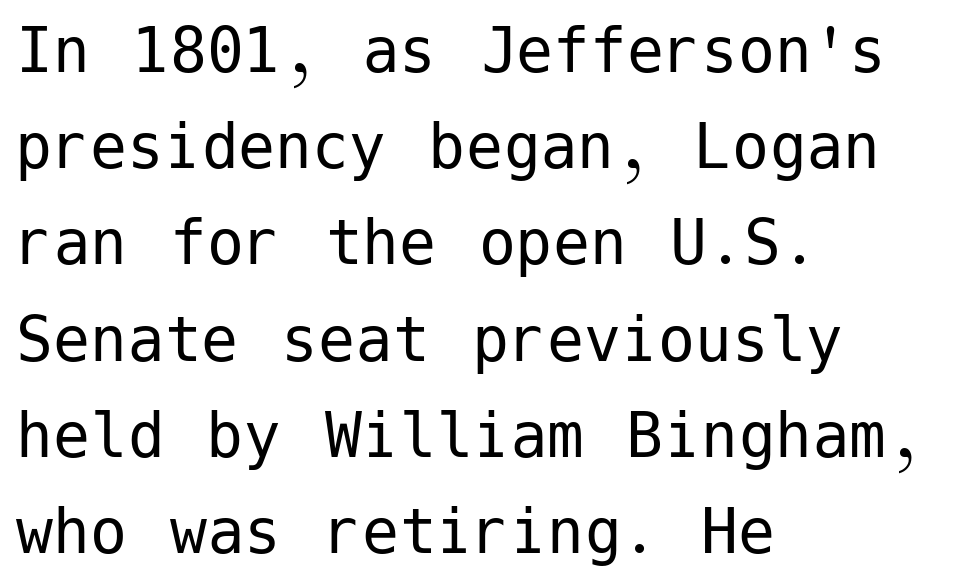
The lettering holds an erect, upright posture throughout. The line-height multiplier appears to be the usual default. The text block is weighted toward the left margin, trailing off unevenly rightward. The glyphs are unaccompanied by any horizontal stroke below them.
